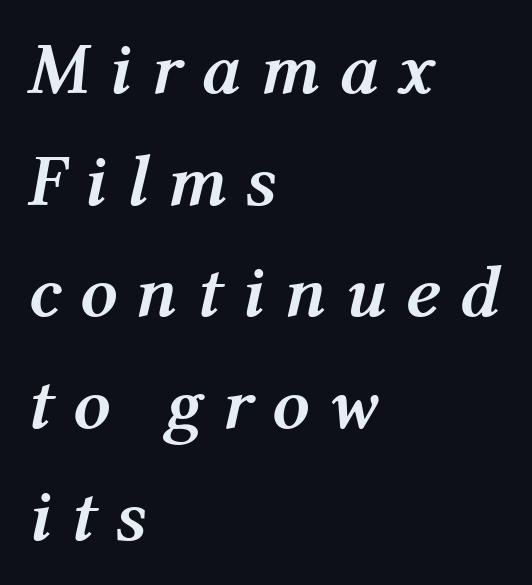
The rag falls on the right side of this text block. Spacing between characters has been opened up far beyond the box default. Honestly, the row spacing looks completely unremarkable. Observe the lean: these are italic letterforms. Here the designer chose a conventional face with non-uniform glyph widths. Quick note: underline off.
